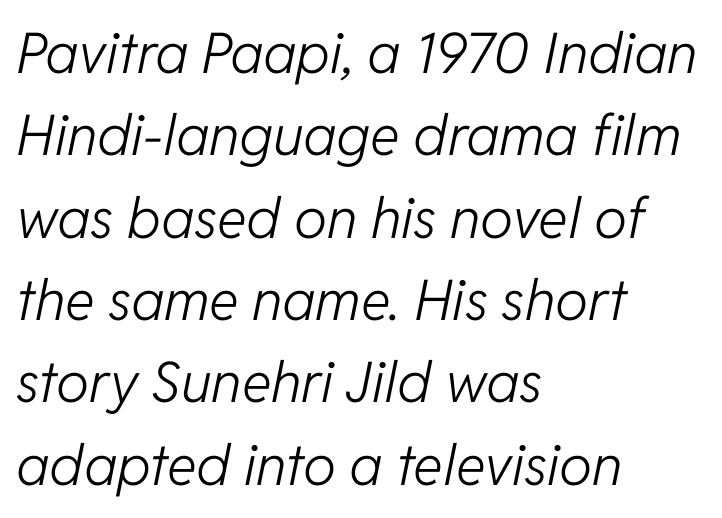
The image shows 56 px light type, italic (leaning right); set left-aligned, normal line spacing (1.47x), normal letter spacing, not underlined; low stroke contrast and a medium x-height.
